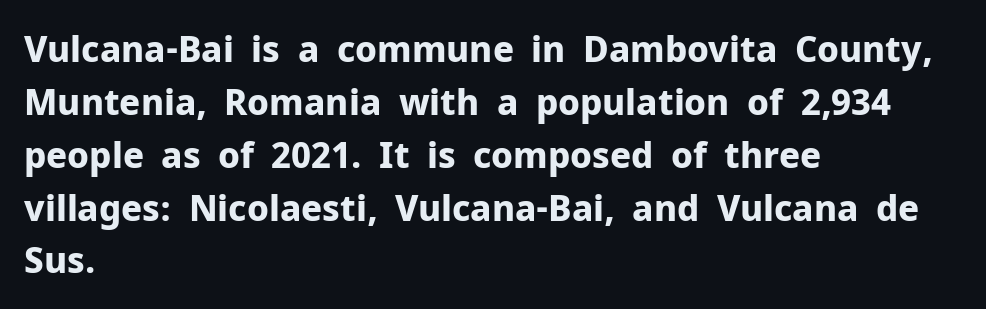
{"serif": "no", "italic": "no", "bold": "yes", "weight": "bold", "width": "normal", "stroke_contrast": "low", "x_height": "medium", "monospaced": "no", "underline": "no", "align": "left", "line_spacing": "normal", "line_spacing_ratio": 1.51, "letter_spacing": "normal", "letter_spacing_em": 0.0, "glyph_px": 35}
